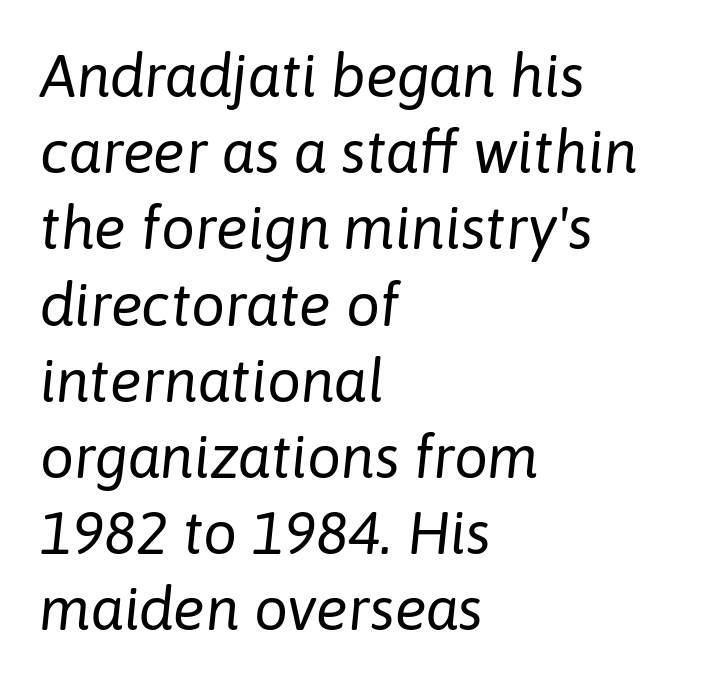
Compared with a centered layout, this one pins lines to the left instead. Descender tails drop into unmarked territory. Here the designer chose a conventional face with non-uniform glyph widths. Would a proofreader flag this as italicized? Yes. Each word holds together tightly as a unit, with standard inter-letter gaps.
